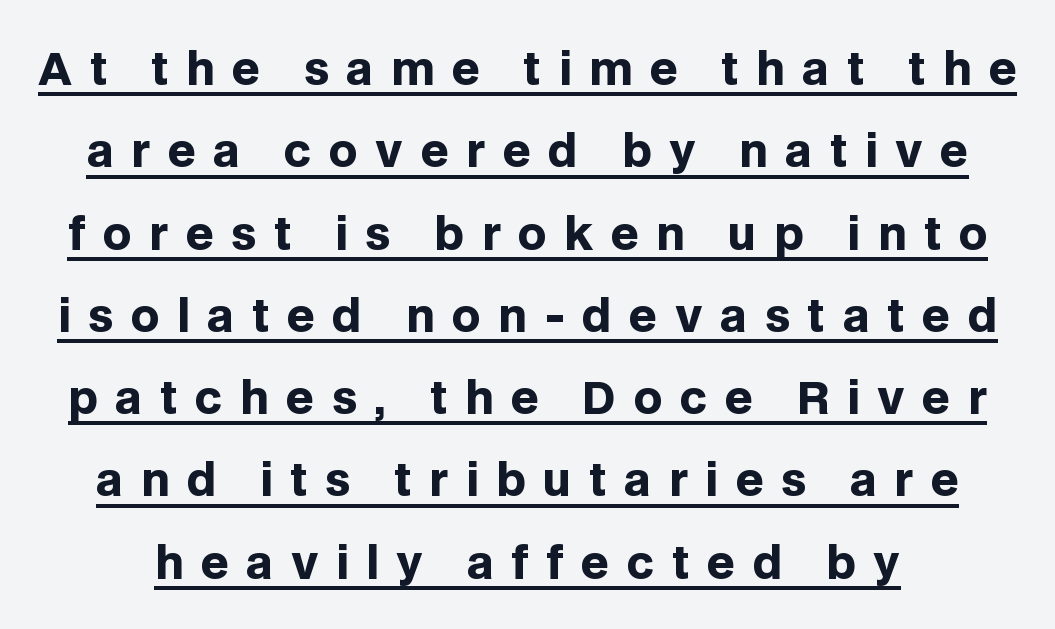
You can tell it's not italic because the verticals are truly vertical. A typesetter would call this proportional, since set widths differ per character. A typographer would call this underscored text. Set as a true bold cut, around the 700 mark.
